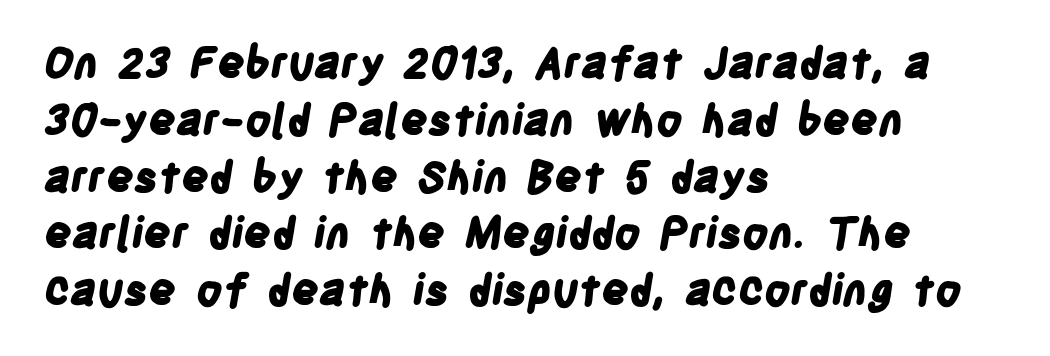
Q: Is the text bold? A: Yes.
Q: Is the typeface a serif or a sans-serif typeface? A: Sans-serif.
Q: Is the text underlined? A: No.
Q: How is the paragraph aligned? A: Left-aligned.
Q: Is the spacing between letters normal or unusually wide? A: Normal.
Q: Is the spacing between lines tight, normal or loose? A: Normal.
Q: Width (condensed, normal, or wide)? A: Condensed.
Q: Stroke contrast? A: Low.
Q: x-height? A: Large.
Q: Monospaced? A: No.
